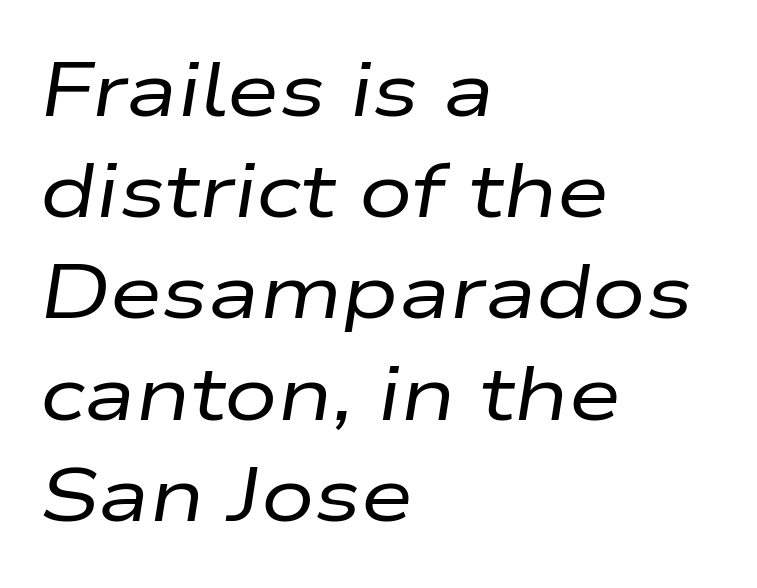
Letters have the restrained weight of plain body copy at most. The face used here has a pronounced slope to its letters. Line starts are locked; line ends wander. What's the leading like? Ordinary, nothing unusual. Letter spacing: default. Honestly, there is no underline to notice here at all.
